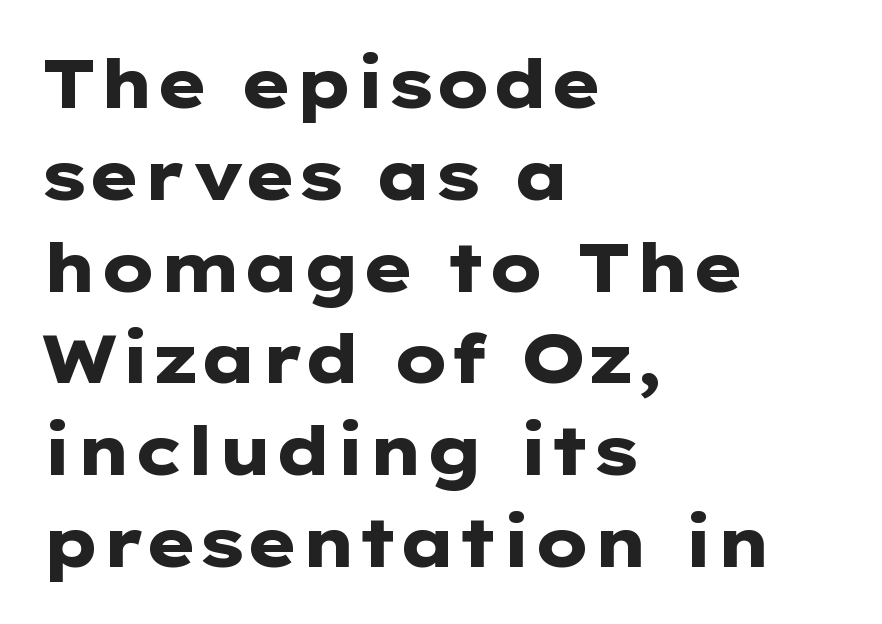
The sample has been set heavy, in full bold. Descenders are the only things crossing below the line. In terms of posture, this sample is upright. The designer went with a sans here, leaving each stem footless. A typesetter would call this zero additional tracking.
